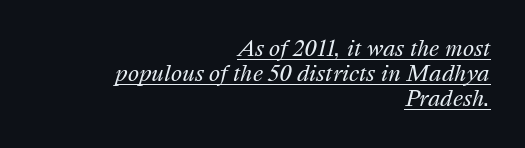
The image shows 21 px text type, italic (leaning right); set right-aligned, line spacing 1.2x, normal letter spacing, underlined.
